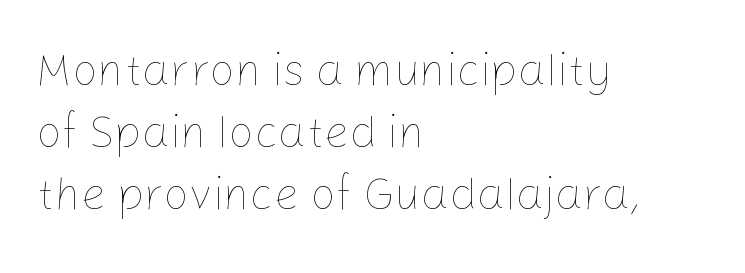
The image shows 45 px thin type, upright; set left-aligned, normal line spacing (1.38x), normal letter spacing, not underlined; low stroke contrast and a medium x-height.
